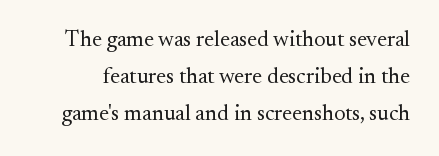
{"italic": "no", "bold": "no", "underline": "no", "line_spacing": "normal", "line_spacing_ratio": 1.69, "letter_spacing": "normal", "letter_spacing_em": 0.0, "glyph_px": 22}
